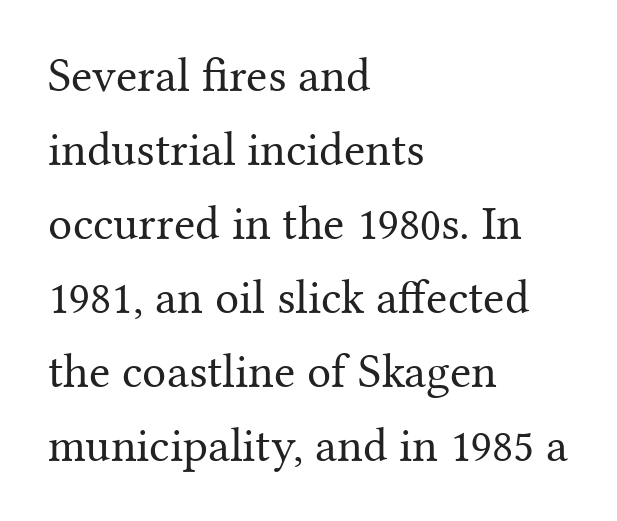
{"serif": "yes", "italic": "no", "bold": "no", "weight": "regular", "width": "normal", "stroke_contrast": "medium", "x_height": "medium", "monospaced": "no", "underline": "no", "align": "left", "line_spacing": "normal", "line_spacing_ratio": 1.54, "letter_spacing": "normal", "letter_spacing_em": 0.0, "glyph_px": 48}
